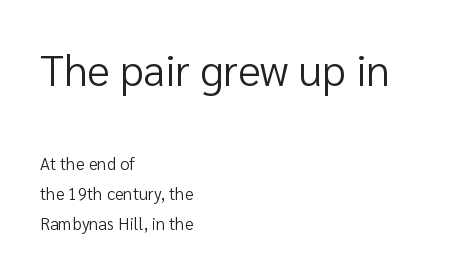
Q: Is the text bold? A: No.
Q: Is the text italic (slanted)? A: No, it is upright.
Q: Is the typeface a serif or a sans-serif typeface? A: Sans-serif.
Q: Is the text underlined? A: No.
Q: How is the paragraph aligned? A: Left-aligned.
Q: Is the spacing between letters normal or unusually wide? A: Normal.
Q: Which block of text is set in a larger size, the first (top) or the second (bottom)? A: The first (top) one.
Q: Width (condensed, normal, or wide)? A: Normal.
Q: Stroke contrast? A: Low.
Q: x-height? A: Medium.
Q: Monospaced? A: No.
